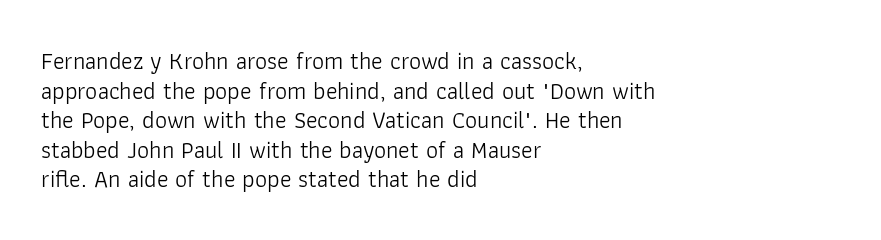
{"italic": "no", "bold": "no", "underline": "no", "align": "left", "line_spacing_ratio": 1.23, "letter_spacing": "normal", "letter_spacing_em": 0.0, "glyph_px": 24}
